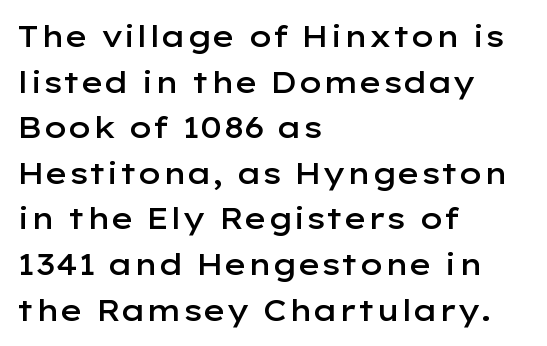
The image shows 30 px semibold, wide sans-serif type, upright; set left-aligned, normal line spacing (1.52x), normal letter spacing, not underlined; low stroke contrast and a medium x-height.
